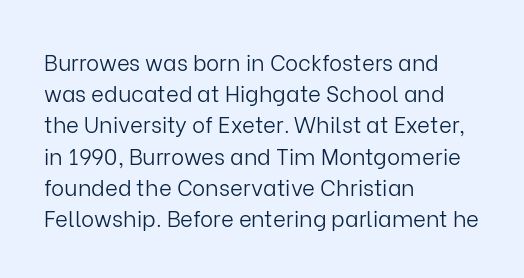
{"italic": "no", "bold": "no", "underline": "no", "align": "left", "line_spacing": "normal", "line_spacing_ratio": 1.42, "letter_spacing": "normal", "letter_spacing_em": 0.0, "glyph_px": 22}
